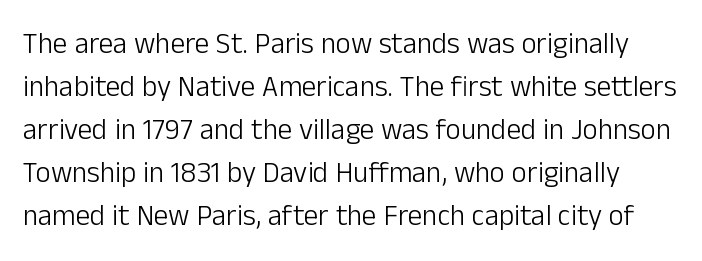
{"serif": "no", "italic": "no", "bold": "no", "weight": "light", "width": "normal", "stroke_contrast": "low", "x_height": "medium", "monospaced": "no", "underline": "no", "line_spacing": "normal", "line_spacing_ratio": 1.48, "letter_spacing": "normal", "letter_spacing_em": 0.0, "glyph_px": 29}
